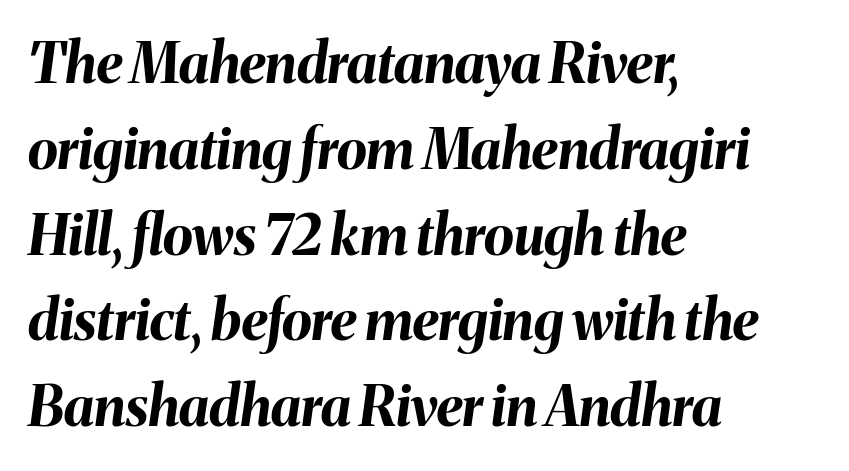
Q: Is the text bold? A: Yes.
Q: Is the text italic (slanted)? A: Yes, it leans right by about 8 degrees.
Q: Is the text underlined? A: No.
Q: How is the paragraph aligned? A: Left-aligned.
Q: Is the spacing between letters normal or unusually wide? A: Normal.
Q: Is the spacing between lines tight, normal or loose? A: Normal.
Q: Width (condensed, normal, or wide)? A: Normal.
Q: Stroke contrast? A: Medium.
Q: x-height? A: Medium.
Q: Monospaced? A: No.
